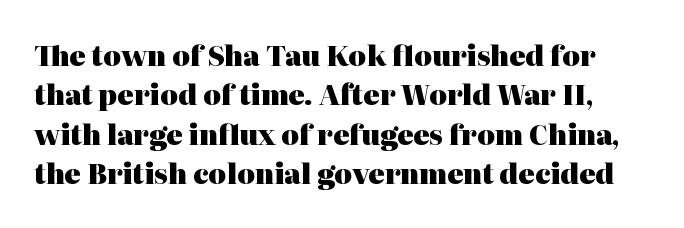
{"italic": "no", "bold": "yes", "underline": "no", "line_spacing": "normal", "line_spacing_ratio": 1.46, "letter_spacing": "normal", "letter_spacing_em": 0.0, "glyph_px": 27}
